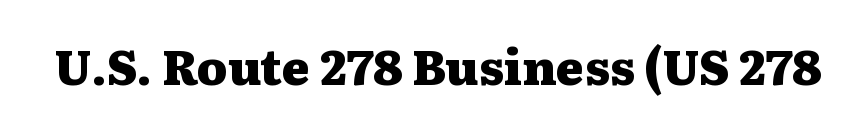
The image shows 48 px heavy, wide serif type, upright; set normal letter spacing, not underlined; medium stroke contrast and a medium x-height.
